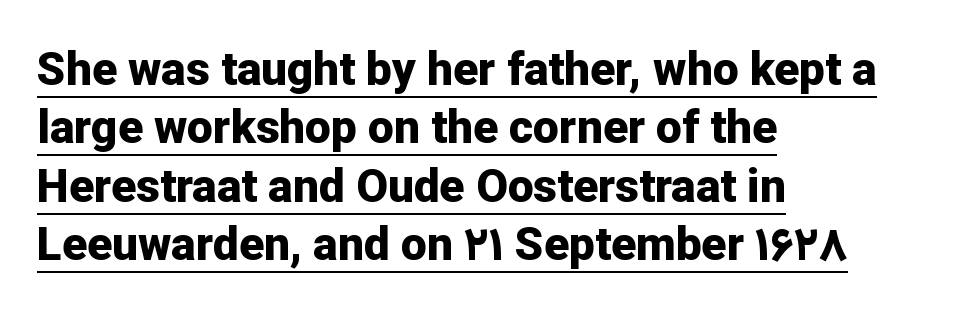
What's the leading like? Ordinary, nothing unusual. Students, this is bold: see how much ink each stroke carries. The gaps between neighbouring characters are ordinary and unremarkable. Examine the stroke ends and you'll find no serifs. Unlike italic type, these characters show no tilt at all.
